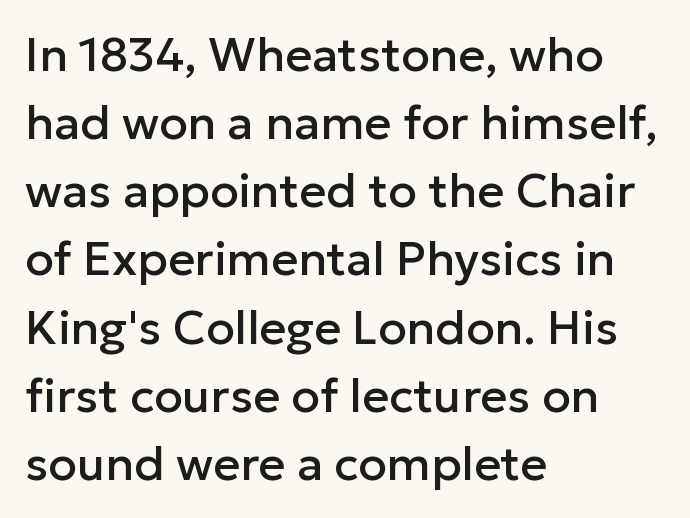
The image shows 47 px sans-serif type, upright; set left-aligned, normal line spacing (1.45x), normal letter spacing, not underlined; low stroke contrast and a medium x-height.
